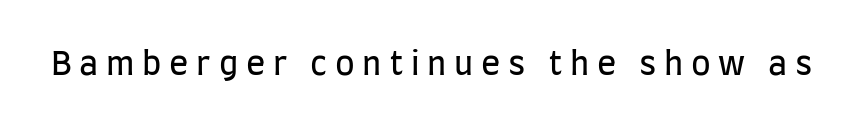
Q: Is the text bold? A: No.
Q: Is the text italic (slanted)? A: No, it is upright.
Q: Is the typeface a serif or a sans-serif typeface? A: Sans-serif.
Q: Is the text underlined? A: No.
Q: Is the spacing between letters normal or unusually wide? A: Unusually wide.
Q: Width (condensed, normal, or wide)? A: Condensed.
Q: Stroke contrast? A: Low.
Q: x-height? A: Large.
Q: Monospaced? A: No.
